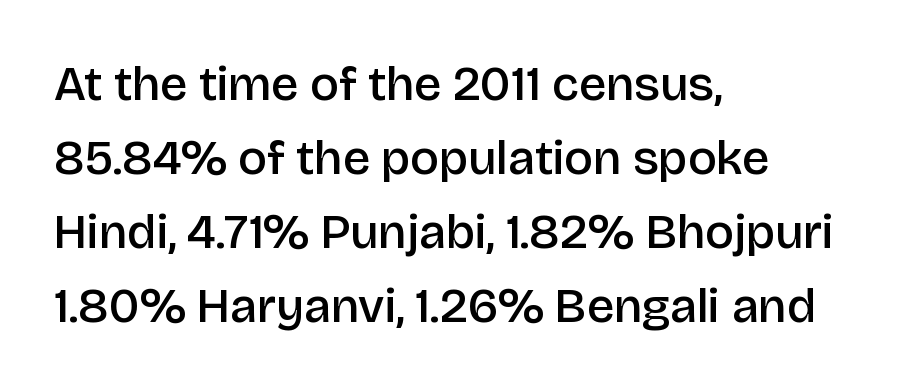
{"serif": "no", "italic": "no", "bold": "semi", "weight": "semibold", "width": "normal", "stroke_contrast": "low", "x_height": "large", "monospaced": "no", "underline": "no", "align": "left", "line_spacing": "normal", "line_spacing_ratio": 1.51, "letter_spacing": "normal", "letter_spacing_em": 0.0, "glyph_px": 49}
